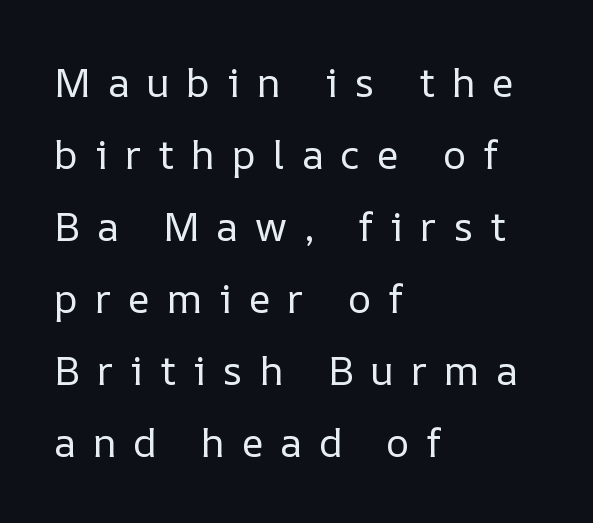
The letters are spread apart with noticeably loose tracking. Quick note: not italic, upright. Weight: not bold — regular or lighter. Varying glyph widths throughout — classic text-font behaviour.
